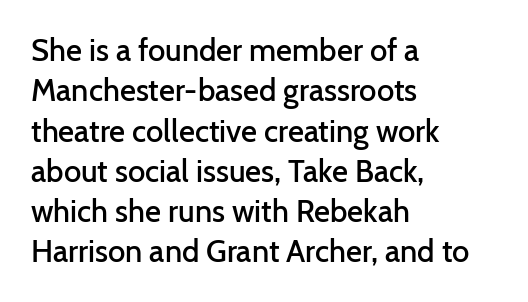
{"serif": "no", "italic": "no", "bold": "semi", "weight": "semibold", "width": "normal", "stroke_contrast": "low", "x_height": "medium", "monospaced": "no", "underline": "no", "align": "left", "line_spacing": "normal", "line_spacing_ratio": 1.3, "letter_spacing": "normal", "letter_spacing_em": 0.0, "glyph_px": 31}
